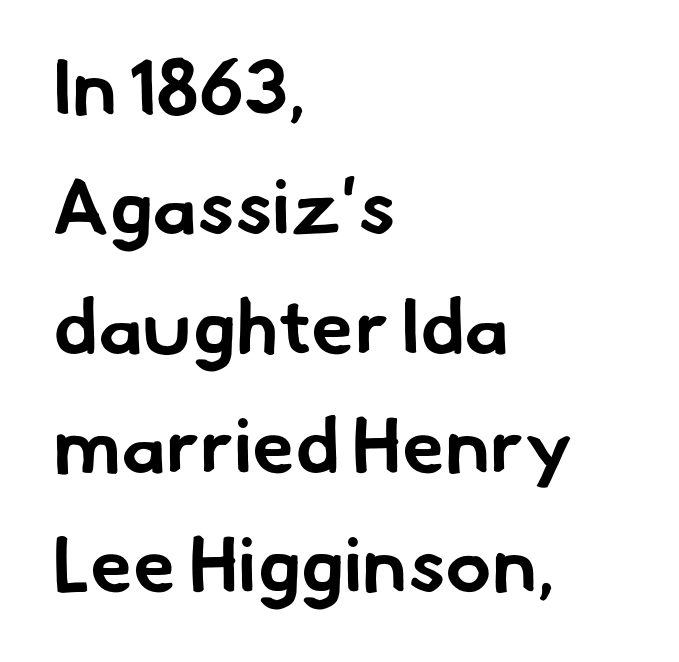
The rendering uses natural spacing where letterforms have individual widths. Caption: multi-line text, flush left, ragged right. Decoration check: the copy has no underline. Nothing unusual about the tracking: characters are spaced as the font intends.
